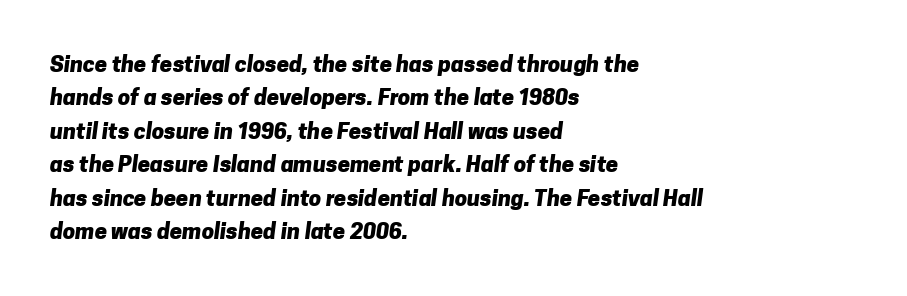
Caption: multi-line text, flush left, ragged right. A clean baseline with only descenders dipping below it. Inter-character spacing is left at the font's built-in metrics. Set as a true bold cut, around the 700 mark. The designer left line spacing at the default.
